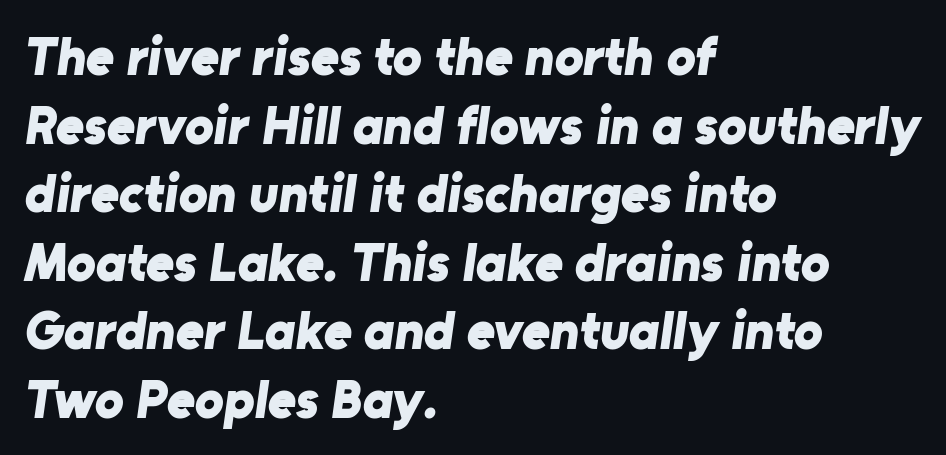
The image shows 54 px bold sans-serif type; set left-aligned, normal line spacing (1.27x), normal letter spacing, not underlined; low stroke contrast and a medium x-height.
